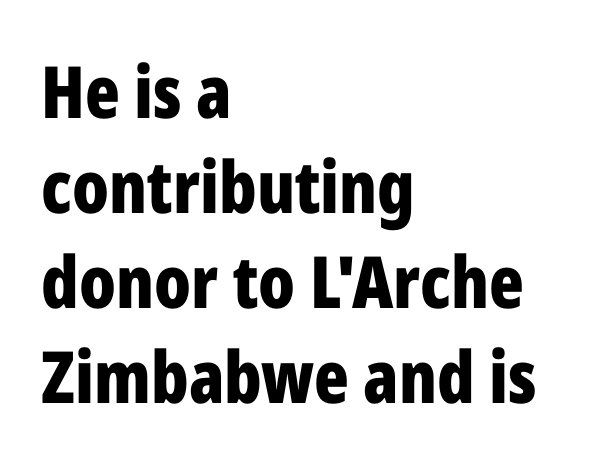
{"serif": "no", "italic": "no", "bold": "yes", "weight": "bold", "width": "condensed", "stroke_contrast": "low", "x_height": "medium", "monospaced": "no", "underline": "no", "align": "left", "line_spacing": "normal", "line_spacing_ratio": 1.32, "letter_spacing": "normal", "letter_spacing_em": 0.0, "glyph_px": 72}
